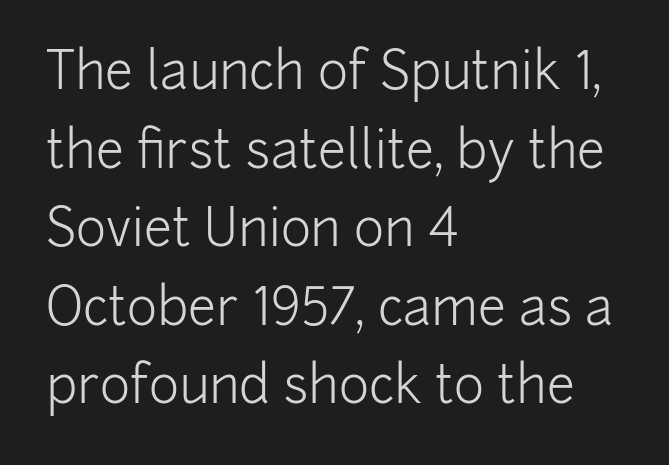
{"serif": "no", "italic": "no", "bold": "no", "weight": "light", "width": "normal", "stroke_contrast": "low", "x_height": "medium", "monospaced": "no", "underline": "no", "align": "left", "line_spacing": "normal", "line_spacing_ratio": 1.54, "letter_spacing": "normal", "letter_spacing_em": 0.0, "glyph_px": 51}
